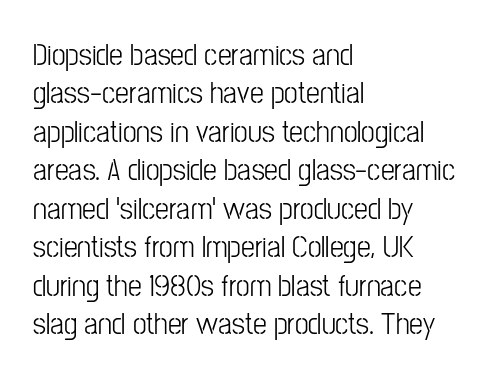
The image shows 31 px light, condensed sans-serif type, upright; set left-aligned, line spacing 1.24x, normal letter spacing, not underlined; low stroke contrast and a medium x-height.
